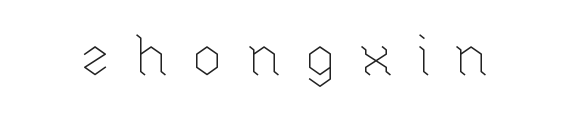
{"italic": "no", "bold": "no", "weight": "thin", "width": "normal", "stroke_contrast": "low", "x_height": "medium", "monospaced": "no", "underline": "no", "letter_spacing": "wide", "letter_spacing_em": 0.39, "glyph_px": 57}
